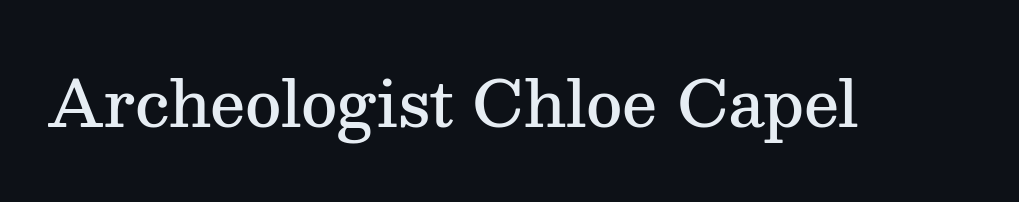
Letterform terminals end in serifs throughout the passage. Decoration check: the copy has no underline. There is no visible air inserted between adjacent glyphs. These lines are rendered in a variable-pitch font. Italic: no, the glyphs are upright roman. The strokes are fattened partway — semibold, not bold.
